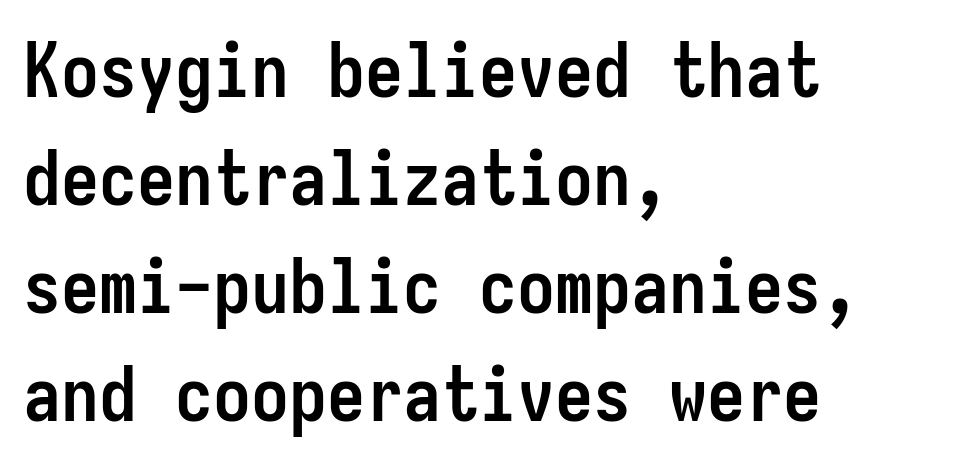
Each new line begins a customary step beneath the previous one. Spacing verdict: monospaced, one width for all characters. Glyph-to-glyph distance matches everyday printed text. Underlining? Definitely not there. If you drew a line through each stem, it would be perfectly vertical.
